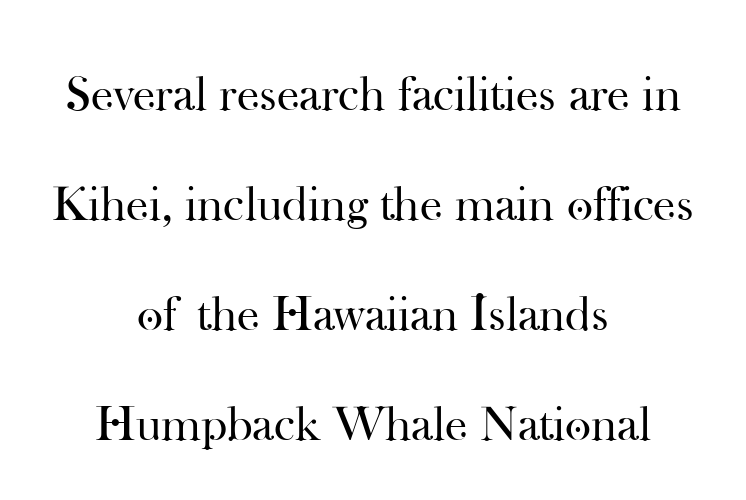
{"serif": "yes", "italic": "no", "bold": "no", "weight": "regular", "width": "normal", "stroke_contrast": "high", "x_height": "small", "monospaced": "no", "underline": "no", "align": "center", "line_spacing": "loose", "line_spacing_ratio": 2.2, "letter_spacing": "normal", "letter_spacing_em": 0.0, "glyph_px": 50}
